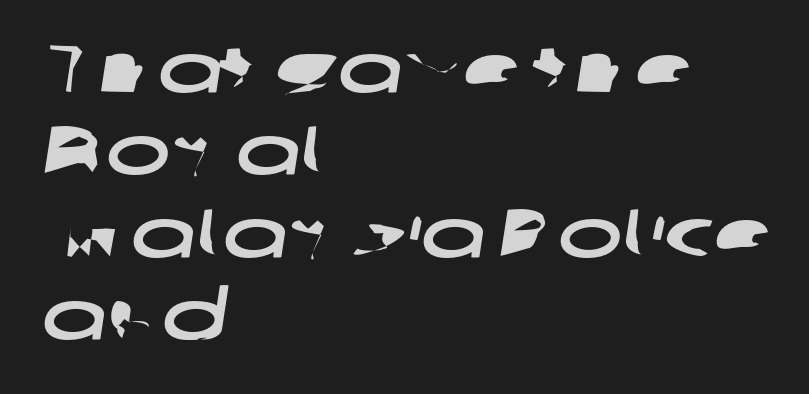
The letters advance in unequal steps, a hallmark of proportional type. In terms of letterform style, serifs are entirely absent. Check under the words: just untouched page. Typeset ragged right — the left edge is the straight one. The tracking reads as untouched default to a designer's eye.
